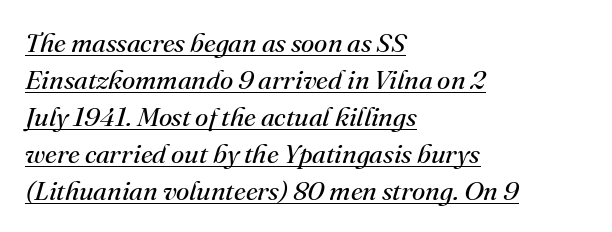
The image shows 27 px text type, italic (leaning right); set left-aligned, normal line spacing (1.37x), normal letter spacing, underlined.
